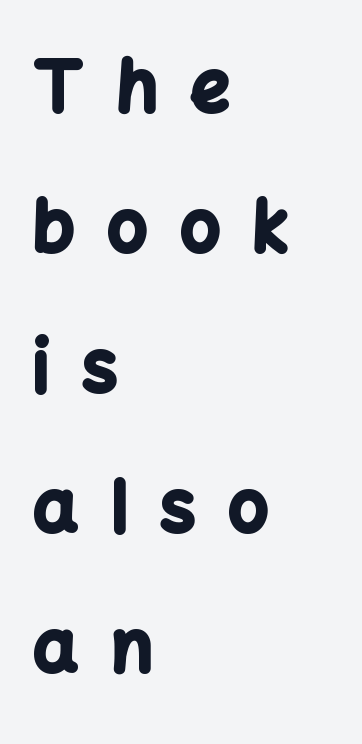
A typesetter would call this heavily tracked-out type. Serif or sans? Sans — the stroke terminals are bare. This sample has the flowing, uneven cadence of proportional lettering. Heavy-handed strokes throughout: this text is bold. Visually the block forms a straight wall on the left and a jagged coastline on the right. Style check: upright.
